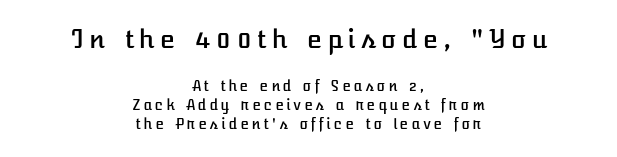
Q: Is the text italic (slanted)? A: No, it is upright.
Q: Is the text underlined? A: No.
Q: How is the paragraph aligned? A: Centered.
Q: Is the spacing between lines tight, normal or loose? A: Normal.
Q: Which block of text is set in a larger size, the first (top) or the second (bottom)? A: The first (top) one.
